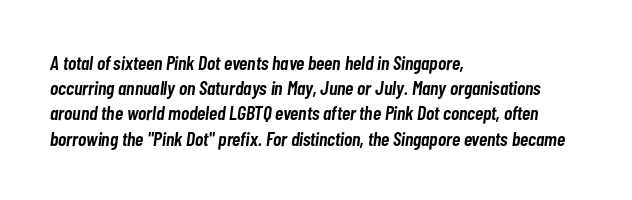
{"italic": "yes", "lean": "right", "slant_degrees": 7, "bold": "semi", "underline": "no", "align": "left", "line_spacing": "normal", "line_spacing_ratio": 1.26, "letter_spacing": "normal", "letter_spacing_em": 0.0, "glyph_px": 20}
